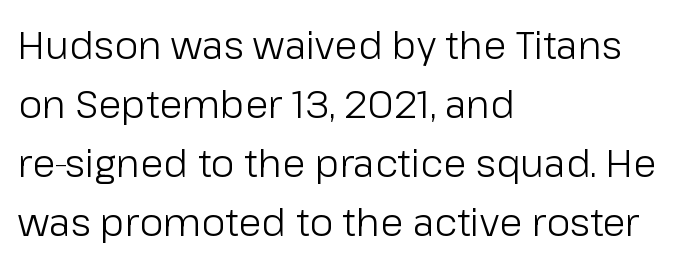
If you drew a ruler down the left edge, every line would touch it. The letters advance in unequal steps, a hallmark of proportional type. Observe the ordinary spacing: letters are neighbours, not strangers. In terms of posture, this sample is upright. Quick note: underline off.
